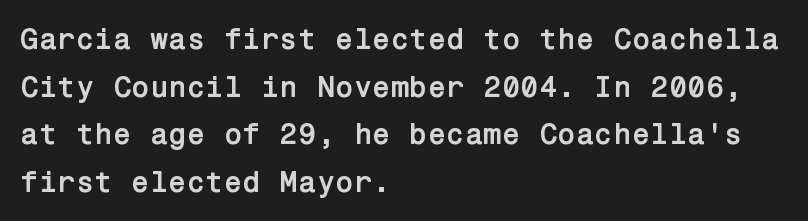
Q: Is the text bold? A: Yes.
Q: Is the text italic (slanted)? A: No, it is upright.
Q: Is the typeface a serif or a sans-serif typeface? A: Sans-serif.
Q: Is the text underlined? A: No.
Q: How is the paragraph aligned? A: Left-aligned.
Q: Is the spacing between letters normal or unusually wide? A: Normal.
Q: Is the spacing between lines tight, normal or loose? A: Normal.
Q: Width (condensed, normal, or wide)? A: Normal.
Q: Stroke contrast? A: Low.
Q: x-height? A: Medium.
